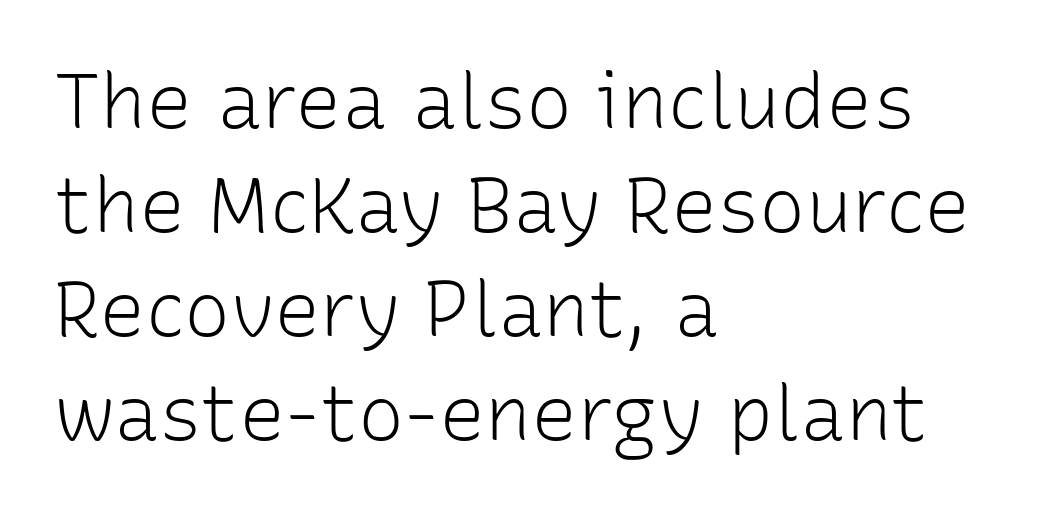
Q: Is the text bold? A: No.
Q: Is the text italic (slanted)? A: No, it is upright.
Q: Is the typeface a serif or a sans-serif typeface? A: Sans-serif.
Q: Is the text underlined? A: No.
Q: How is the paragraph aligned? A: Left-aligned.
Q: Is the spacing between letters normal or unusually wide? A: Normal.
Q: Is the spacing between lines tight, normal or loose? A: Normal.
Q: Width (condensed, normal, or wide)? A: Normal.
Q: Stroke contrast? A: Low.
Q: x-height? A: Medium.
Q: Monospaced? A: No.
